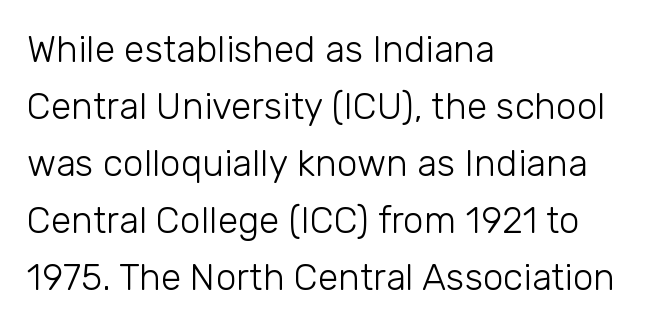
Q: Is the text bold? A: No.
Q: Is the text italic (slanted)? A: No, it is upright.
Q: Is the typeface a serif or a sans-serif typeface? A: Sans-serif.
Q: Is the text underlined? A: No.
Q: How is the paragraph aligned? A: Left-aligned.
Q: Is the spacing between letters normal or unusually wide? A: Normal.
Q: Is the spacing between lines tight, normal or loose? A: Normal.
Q: Width (condensed, normal, or wide)? A: Normal.
Q: Stroke contrast? A: Low.
Q: x-height? A: Medium.
Q: Monospaced? A: No.
